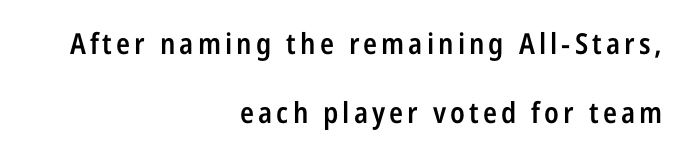
{"serif": "no", "italic": "no", "bold": "semi", "weight": "semibold", "width": "condensed", "stroke_contrast": "low", "x_height": "medium", "monospaced": "no", "underline": "no", "align": "right", "line_spacing": "loose", "line_spacing_ratio": 2.38, "glyph_px": 29}
